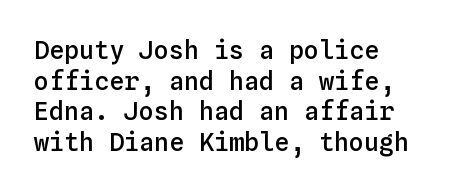
The image shows 25 px text type, upright; set left-aligned, line spacing 1.23x, normal letter spacing, not underlined.
